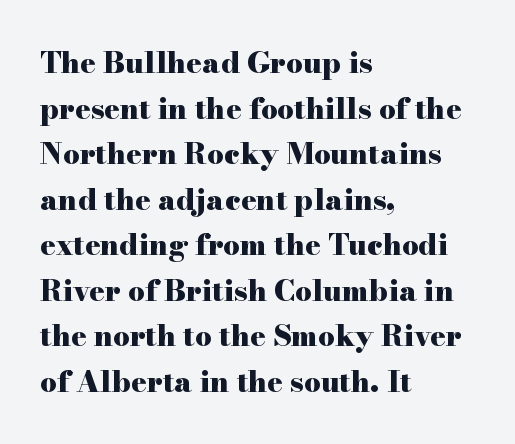
The image shows 29 px heavy, wide serif type, upright; set left-aligned, normal line spacing (1.57x), normal letter spacing, not underlined; high stroke contrast and a small x-height.
